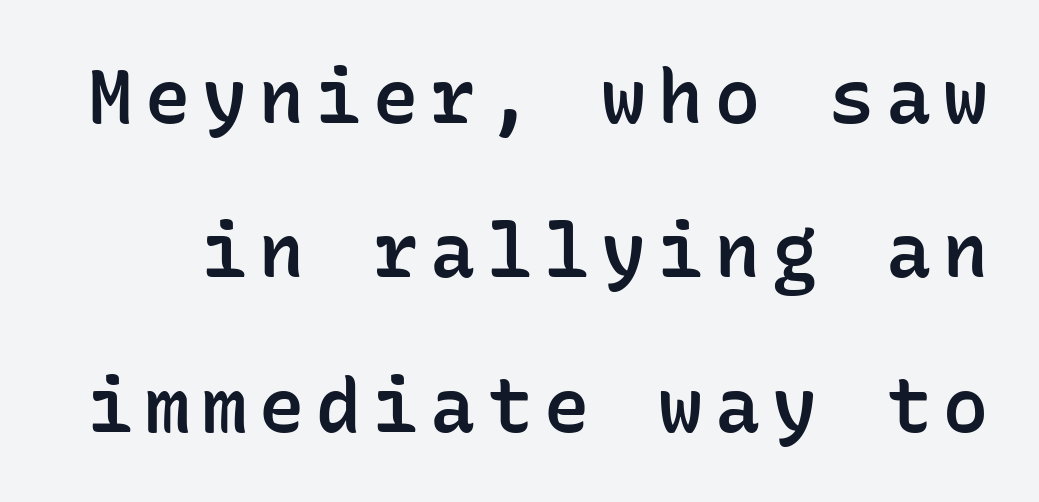
Designer's note — italics off, roman on. The rendering uses typewriter-style spacing with identical character cells. What kind of face is this? One without serifs — a sans. Letters rest on an invisible, unmarked baseline. The space between consecutive lines is lavish.
